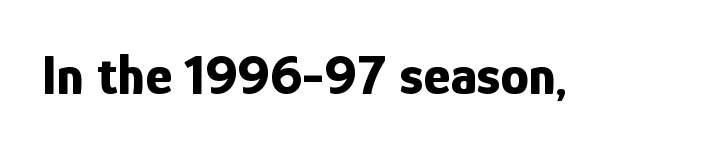
{"serif": "no", "italic": "no", "bold": "yes", "weight": "bold", "width": "condensed", "stroke_contrast": "low", "x_height": "medium", "monospaced": "no", "underline": "no", "letter_spacing": "normal", "letter_spacing_em": 0.0, "glyph_px": 57}
